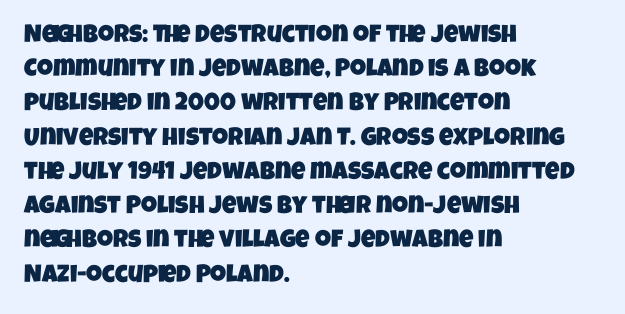
{"underline": "no", "align": "left", "line_spacing": "normal", "line_spacing_ratio": 1.37, "letter_spacing": "normal", "letter_spacing_em": 0.0, "glyph_px": 25}
